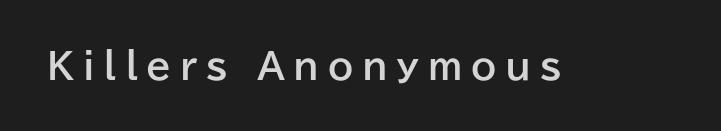
Q: Is the text bold? A: Yes.
Q: Is the text italic (slanted)? A: No, it is upright.
Q: Is the typeface a serif or a sans-serif typeface? A: Sans-serif.
Q: Is the text underlined? A: No.
Q: Is the spacing between letters normal or unusually wide? A: Unusually wide.
Q: Width (condensed, normal, or wide)? A: Normal.
Q: Stroke contrast? A: Low.
Q: x-height? A: Medium.
Q: Monospaced? A: No.
